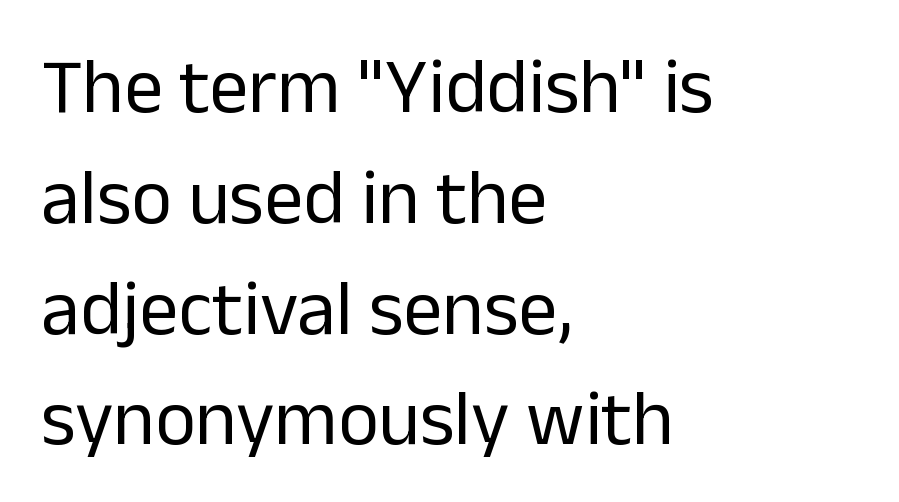
The image shows 78 px regular-weight sans-serif type, upright; set left-aligned, normal line spacing (1.42x), normal letter spacing, not underlined; low stroke contrast and a medium x-height.
